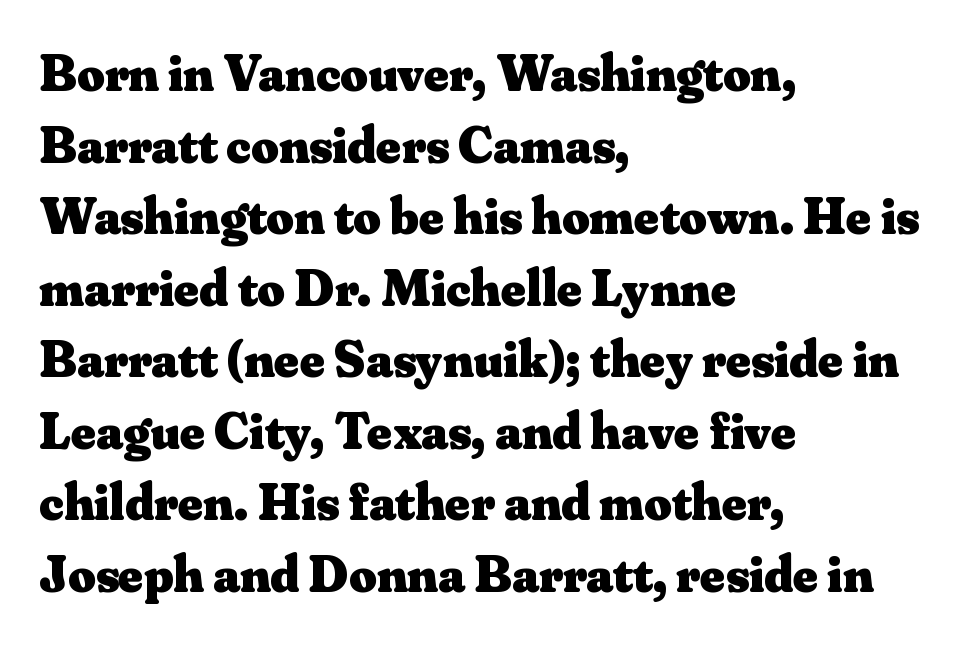
The image shows 53 px heavy serif type, upright; set left-aligned, normal line spacing (1.35x), normal letter spacing, not underlined; medium stroke contrast and a small x-height.
